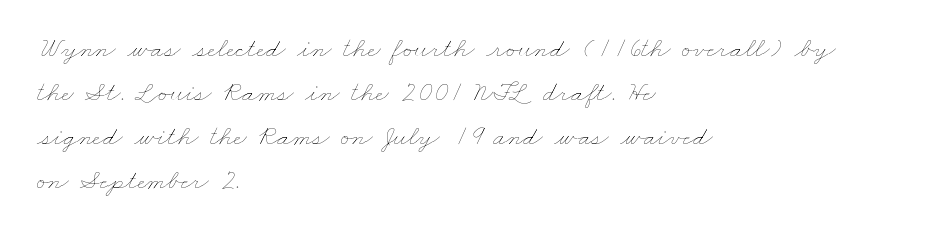
Q: Is the text bold? A: No.
Q: Is the text underlined? A: No.
Q: How is the paragraph aligned? A: Left-aligned.
Q: Is the spacing between letters normal or unusually wide? A: Normal.
Q: Is the spacing between lines tight, normal or loose? A: Normal.
Q: Width (condensed, normal, or wide)? A: Wide.
Q: Stroke contrast? A: Low.
Q: x-height? A: Small.
Q: Monospaced? A: No.
